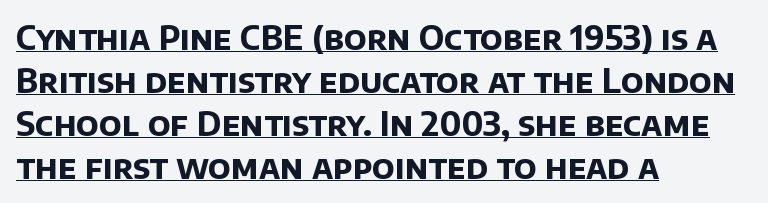
Q: Is the text bold? A: Yes.
Q: Is the typeface a serif or a sans-serif typeface? A: Sans-serif.
Q: Is the text underlined? A: Yes.
Q: How is the paragraph aligned? A: Left-aligned.
Q: Is the spacing between letters normal or unusually wide? A: Normal.
Q: Is the spacing between lines tight, normal or loose? A: Normal.
Q: Width (condensed, normal, or wide)? A: Normal.
Q: Stroke contrast? A: Low.
Q: x-height? A: Large.
Q: Monospaced? A: No.
